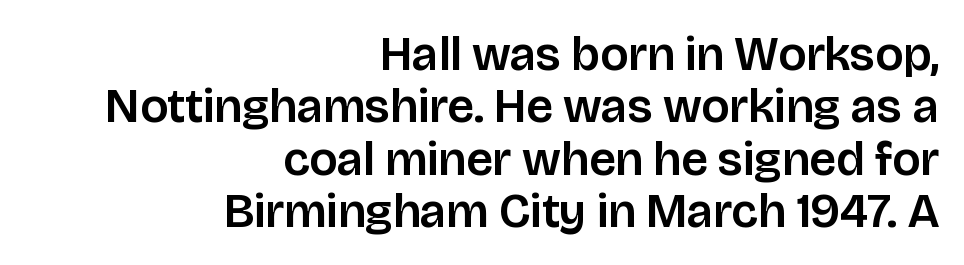
Q: Is the text italic (slanted)? A: No, it is upright.
Q: Is the typeface a serif or a sans-serif typeface? A: Sans-serif.
Q: Is the text underlined? A: No.
Q: How is the paragraph aligned? A: Right-aligned.
Q: Is the spacing between letters normal or unusually wide? A: Normal.
Q: Is the spacing between lines tight, normal or loose? A: Tight.
Q: Width (condensed, normal, or wide)? A: Normal.
Q: Stroke contrast? A: Low.
Q: x-height? A: Large.
Q: Monospaced? A: No.
